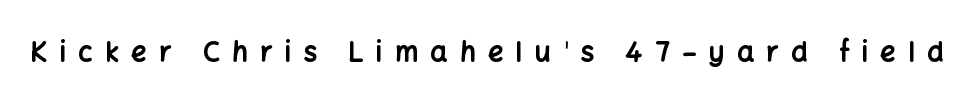
Do the letters lean? They stand straight. Thick stems and heavy bowls — unmistakably bold. The passage shown is not underscored anywhere. Loose tracking; the words dissolve into strings of separated letters.
